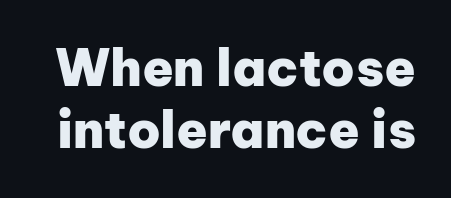
Q: Is the text bold? A: Yes.
Q: Is the text italic (slanted)? A: No, it is upright.
Q: Is the typeface a serif or a sans-serif typeface? A: Sans-serif.
Q: Is the text underlined? A: No.
Q: Is the spacing between letters normal or unusually wide? A: Normal.
Q: Width (condensed, normal, or wide)? A: Normal.
Q: Stroke contrast? A: Low.
Q: x-height? A: Medium.
Q: Monospaced? A: No.
